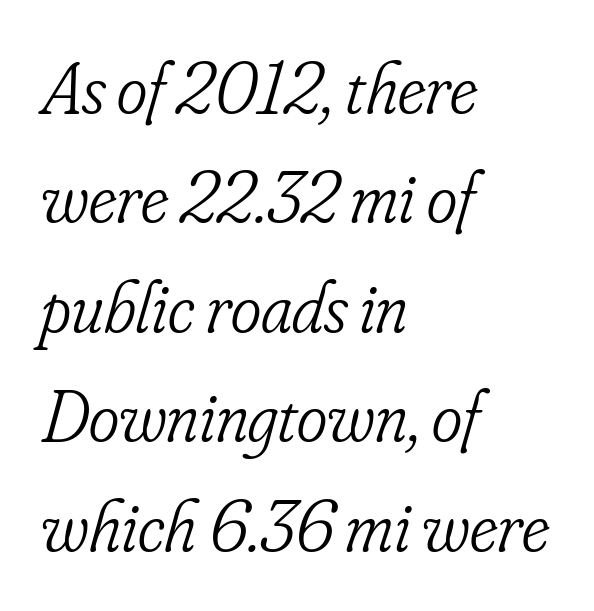
What kind of face is this? One with serifs. Vertical stems look standard width or narrower in stroke. Look at the tracking — it's just the regular setting, nothing added. If you drew a ruler down the left edge, every line would touch it. These lines are rendered in a variable-pitch font. There's an unmistakable incline to the writing here.
